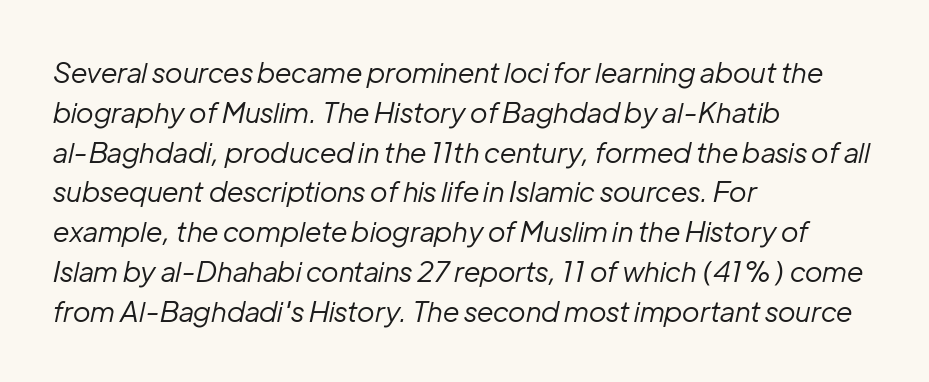
The image shows 28 px regular-weight type, italic (leaning right); set left-aligned, normal line spacing (1.42x), normal letter spacing, not underlined; low stroke contrast and a medium x-height.
